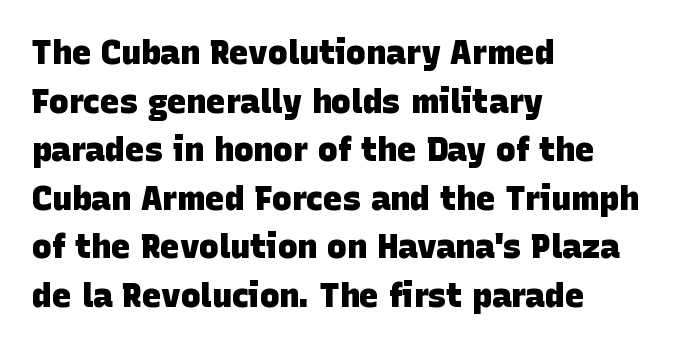
The image shows 33 px heavy sans-serif type; set left-aligned, normal line spacing (1.47x), normal letter spacing, not underlined; low stroke contrast and a large x-height.
